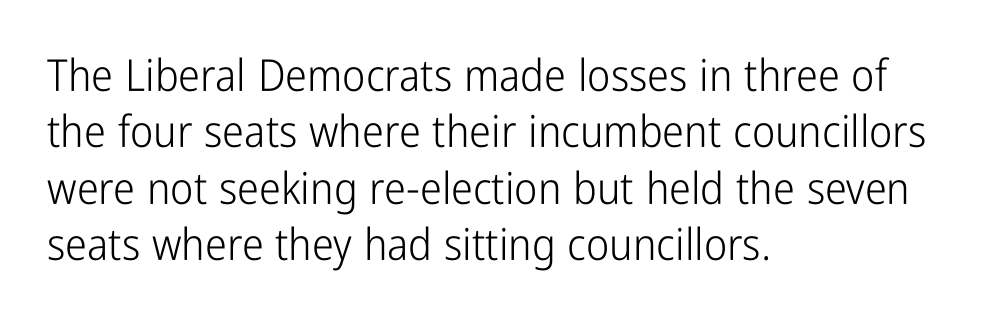
Q: Is the text bold? A: No.
Q: Is the text italic (slanted)? A: No, it is upright.
Q: Is the typeface a serif or a sans-serif typeface? A: Sans-serif.
Q: Is the text underlined? A: No.
Q: How is the paragraph aligned? A: Left-aligned.
Q: Is the spacing between letters normal or unusually wide? A: Normal.
Q: Is the spacing between lines tight, normal or loose? A: Normal.
Q: Width (condensed, normal, or wide)? A: Condensed.
Q: Stroke contrast? A: Low.
Q: x-height? A: Medium.
Q: Monospaced? A: No.
